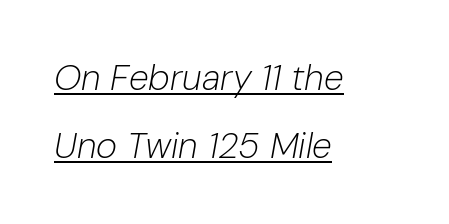
This sample uses plain, unmodified letter spacing. In designer terms, the underline attribute is active on this setting. An italicized treatment has been applied to the whole sample. The font sits on the lighter half of the weight spectrum, regular included. A classic flush-left, rag-right setting is used for this passage. The rendering uses natural spacing where letterforms have individual widths.
